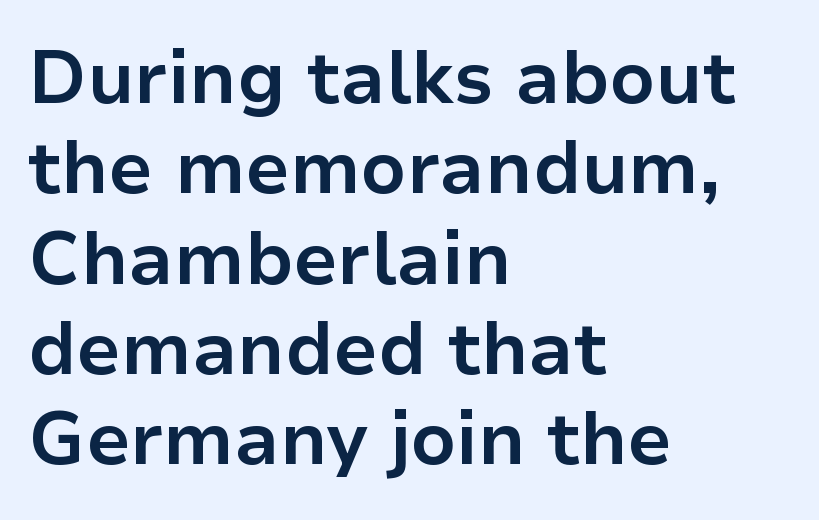
The image shows 74 px bold sans-serif type, upright; set left-aligned, line spacing 1.22x, normal letter spacing, not underlined; low stroke contrast and a medium x-height.
